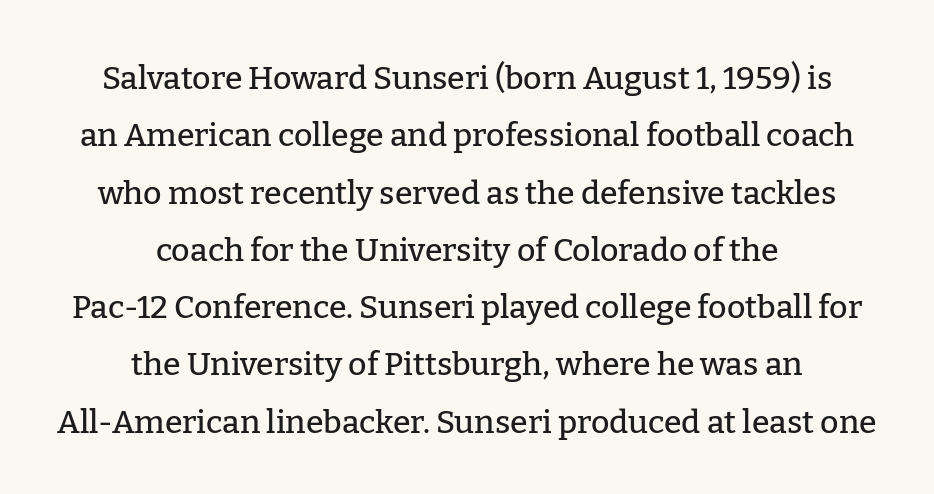
Nobody touched the tracking dial on this one. Check under the words: just untouched page. Rendered with straight, roman letterforms. Character widths vary here, with narrow letters taking less room than wide ones.
